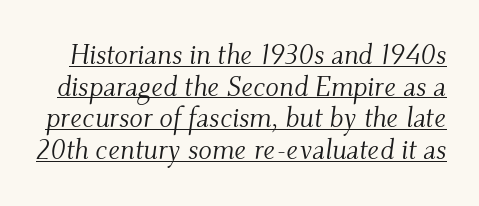
{"serif": "yes", "italic": "yes", "lean": "right", "slant_degrees": 9, "bold": "no", "weight": "light", "width": "normal", "stroke_contrast": "medium", "x_height": "small", "monospaced": "no", "underline": "yes", "line_spacing": "tight", "line_spacing_ratio": 1.13, "letter_spacing": "normal", "letter_spacing_em": 0.0, "glyph_px": 28}
